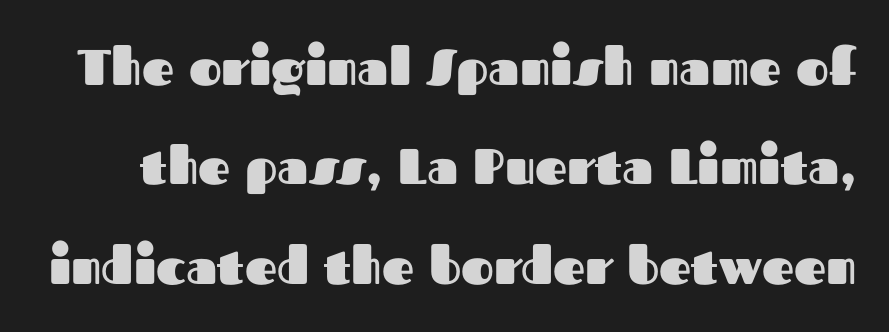
Q: Is the text bold? A: Yes.
Q: Is the text italic (slanted)? A: No, it is upright.
Q: Is the typeface a serif or a sans-serif typeface? A: Sans-serif.
Q: Is the text underlined? A: No.
Q: Is the spacing between letters normal or unusually wide? A: Normal.
Q: Is the spacing between lines tight, normal or loose? A: Loose.
Q: Width (condensed, normal, or wide)? A: Normal.
Q: Stroke contrast? A: Medium.
Q: x-height? A: Medium.
Q: Monospaced? A: No.
